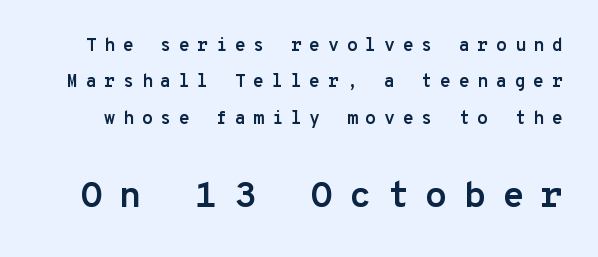
The image shows 37 px semibold sans-serif type, upright, monospaced; set loose line spacing (2.02x), unusually wide letter spacing (+0.42 em), not underlined; the second (bottom) block is 2.06x larger; low stroke contrast and a medium x-height.
